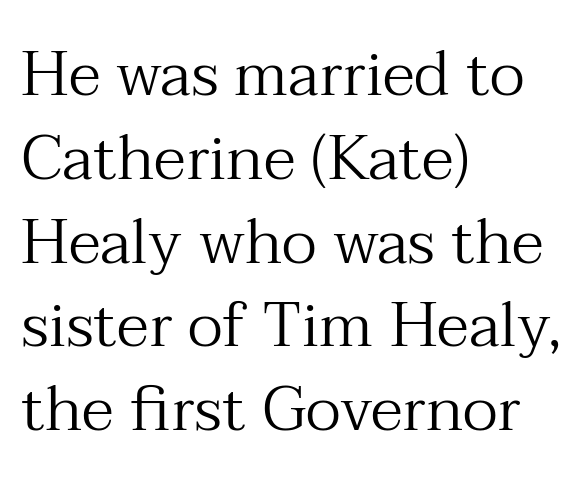
The image shows 63 px regular-weight serif type, upright; set left-aligned, normal line spacing (1.33x), normal letter spacing, not underlined; medium stroke contrast and a medium x-height.
